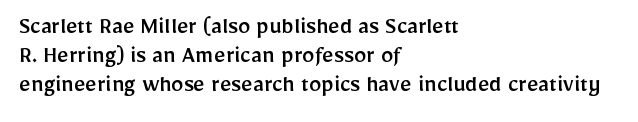
Q: Is the text italic (slanted)? A: No, it is upright.
Q: Is the text underlined? A: No.
Q: How is the paragraph aligned? A: Left-aligned.
Q: Is the spacing between letters normal or unusually wide? A: Normal.
